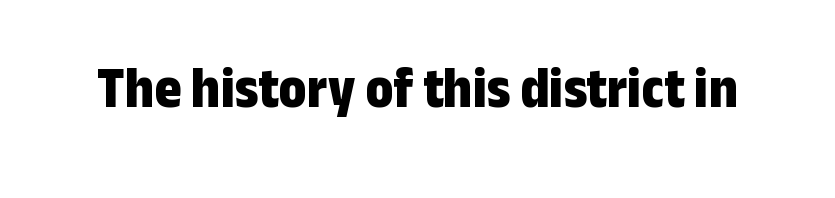
Plain, unruled lines of type. On the weight axis this lands at bold, roughly 700. Tracking value appears to be zero — textbook default spacing. Rendered with straight, roman letterforms. These lines are composed in type without serifs.
